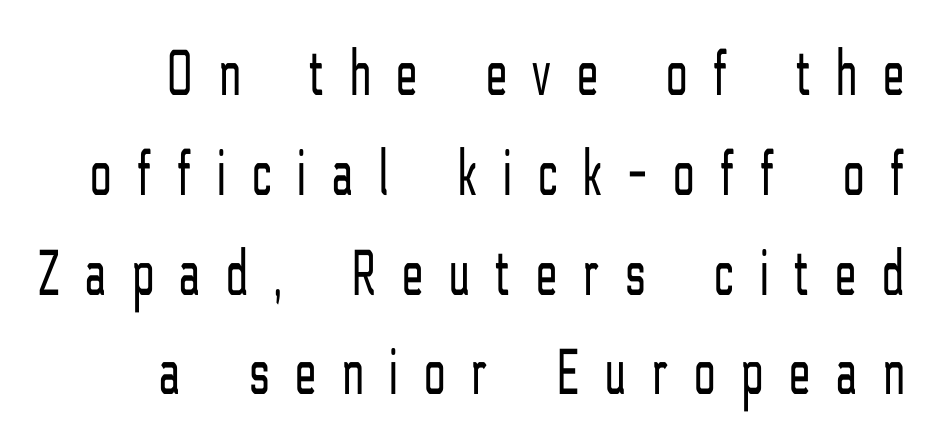
The letters advance in unequal steps, a hallmark of proportional type. Honestly, the letter spacing is so wide it's the main thing you notice. Quick note: interline space is typical. The designer went with a sans here, leaving each stem footless.
